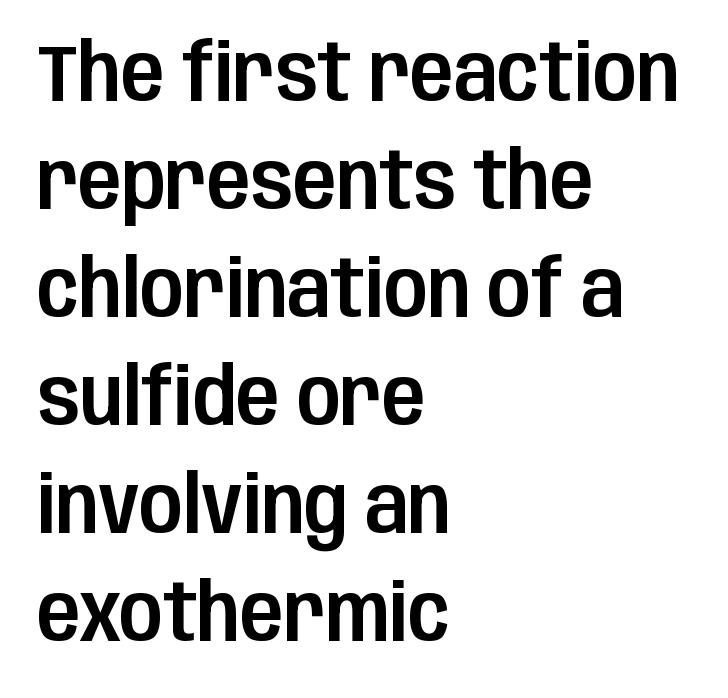
{"serif": "no", "italic": "no", "width": "condensed", "stroke_contrast": "low", "x_height": "large", "monospaced": "no", "underline": "no", "align": "left", "line_spacing": "normal", "line_spacing_ratio": 1.35, "letter_spacing": "normal", "letter_spacing_em": 0.0, "glyph_px": 80}
